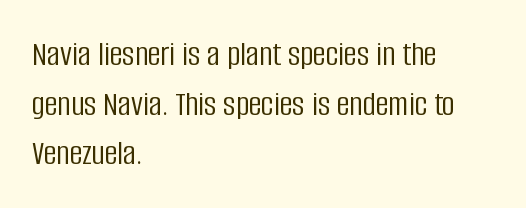
Letter spacing: default. The strip under each line holds only bare page. The lines sit at an ordinary, default distance from one another. The letterforms sit at book weight or below. The face used here is a sans, in the tradition of grotesques and geometrics.
